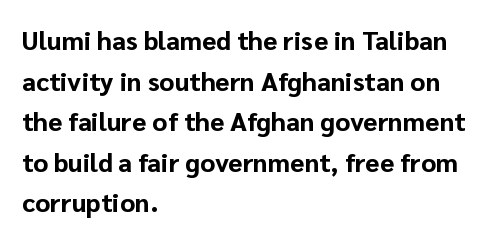
Q: Is the text bold? A: Yes.
Q: Is the text italic (slanted)? A: No, it is upright.
Q: Is the text underlined? A: No.
Q: How is the paragraph aligned? A: Left-aligned.
Q: Is the spacing between letters normal or unusually wide? A: Normal.
Q: Is the spacing between lines tight, normal or loose? A: Normal.
